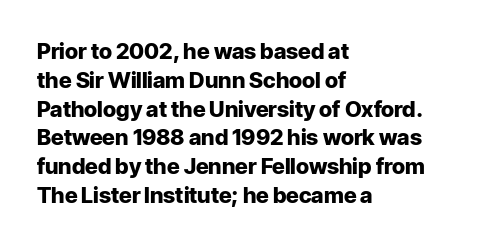
{"italic": "no", "bold": "yes", "underline": "no", "align": "left", "line_spacing": "normal", "line_spacing_ratio": 1.31, "letter_spacing": "normal", "letter_spacing_em": 0.0, "glyph_px": 22}
